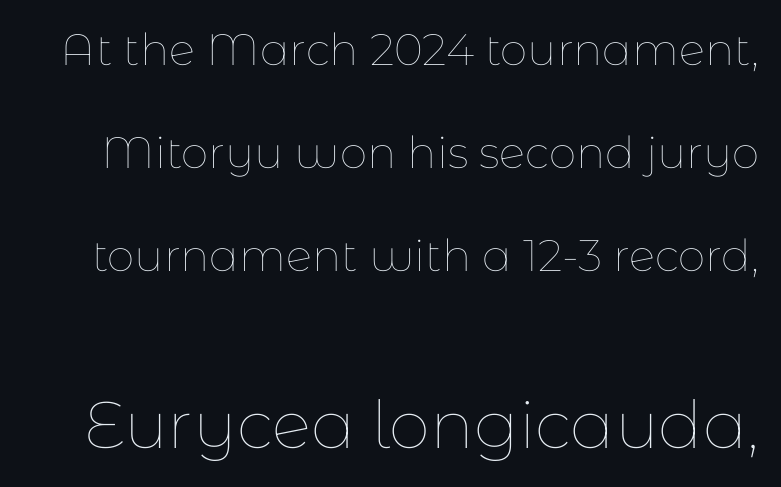
{"italic": "no", "bold": "no", "weight": "thin", "width": "normal", "stroke_contrast": "low", "x_height": "medium", "monospaced": "no", "underline": "no", "line_spacing": "loose", "line_spacing_ratio": 2.34, "letter_spacing": "normal", "letter_spacing_em": 0.0, "larger_block": "second", "size_ratio": 1.5, "glyph_px": 66}
